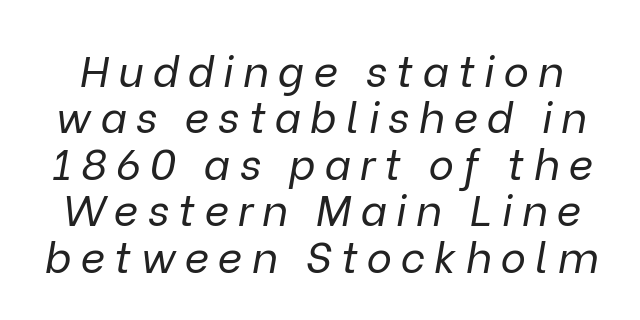
{"italic": "yes", "lean": "right", "slant_degrees": 9, "bold": "no", "weight": "regular", "width": "normal", "stroke_contrast": "low", "x_height": "medium", "monospaced": "no", "underline": "no", "line_spacing": "tight", "line_spacing_ratio": 1.08, "letter_spacing": "wide", "letter_spacing_em": 0.21, "glyph_px": 43}
